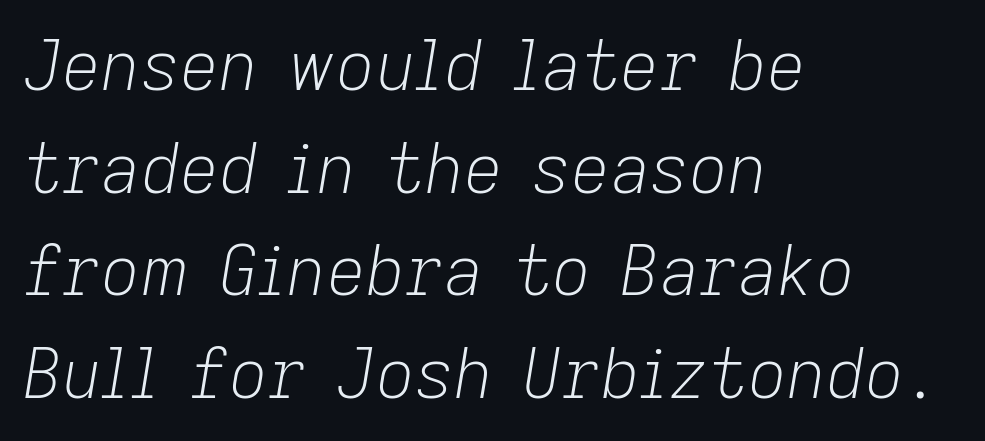
The image shows 68 px light type, italic (leaning right); set left-aligned, normal line spacing (1.51x), normal letter spacing, not underlined; low stroke contrast and a medium x-height.
